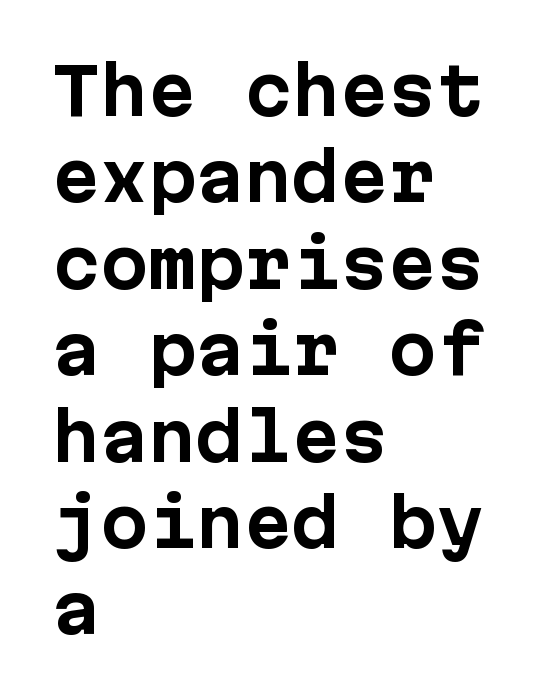
Q: Is the text bold? A: Yes.
Q: Is the text italic (slanted)? A: No, it is upright.
Q: Is the typeface a serif or a sans-serif typeface? A: Sans-serif.
Q: Is the text underlined? A: No.
Q: How is the paragraph aligned? A: Left-aligned.
Q: Is the spacing between letters normal or unusually wide? A: Normal.
Q: Is the spacing between lines tight, normal or loose? A: Normal.
Q: Width (condensed, normal, or wide)? A: Normal.
Q: Stroke contrast? A: Low.
Q: x-height? A: Medium.
Q: Monospaced? A: Yes.
